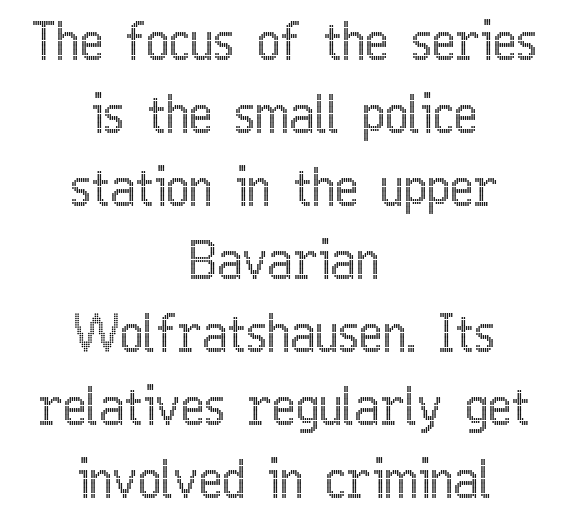
Q: Is the text italic (slanted)? A: No, it is upright.
Q: Is the text underlined? A: No.
Q: How is the paragraph aligned? A: Centered.
Q: Is the spacing between letters normal or unusually wide? A: Normal.
Q: Is the spacing between lines tight, normal or loose? A: Normal.
Q: Width (condensed, normal, or wide)? A: Condensed.
Q: x-height? A: Medium.
Q: Monospaced? A: No.
